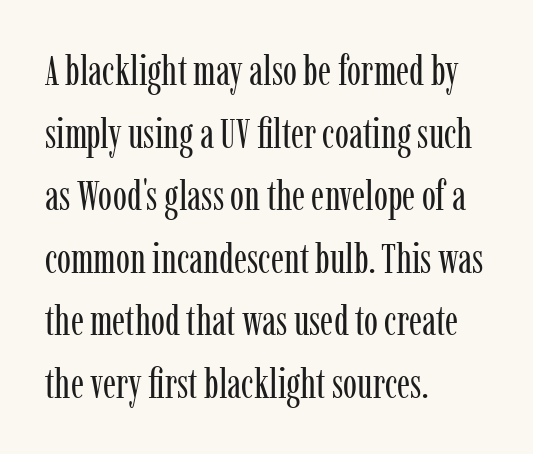
Q: Is the text bold? A: No.
Q: Is the text italic (slanted)? A: No, it is upright.
Q: Is the typeface a serif or a sans-serif typeface? A: Serif.
Q: Is the text underlined? A: No.
Q: How is the paragraph aligned? A: Left-aligned.
Q: Is the spacing between letters normal or unusually wide? A: Normal.
Q: Is the spacing between lines tight, normal or loose? A: Normal.
Q: Width (condensed, normal, or wide)? A: Condensed.
Q: Stroke contrast? A: Low.
Q: x-height? A: Medium.
Q: Monospaced? A: No.
